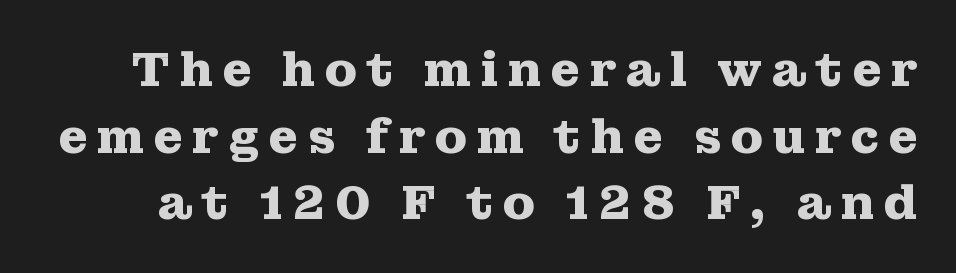
The foot of each line stays bare and open. The letters are bold, with thick, heavy strokes. Do the characters align in a grid? No, the font is proportional. The lettering stays uniformly vertical, giving the passage a roman look.
